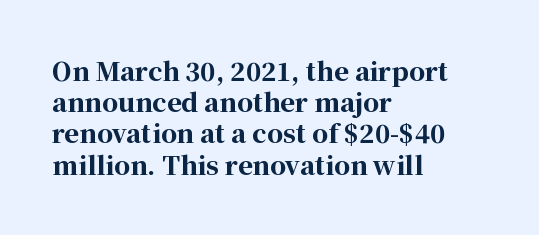
{"italic": "no", "bold": "yes", "underline": "no", "align": "left", "line_spacing": "normal", "line_spacing_ratio": 1.25, "letter_spacing": "normal", "letter_spacing_em": 0.0, "glyph_px": 25}
